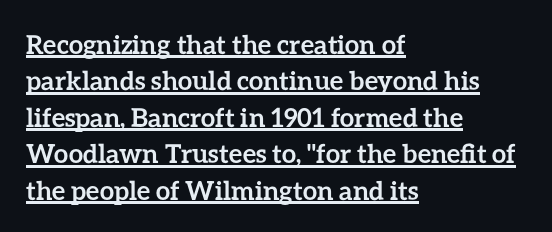
{"italic": "no", "bold": "yes", "underline": "yes", "align": "left", "line_spacing": "normal", "line_spacing_ratio": 1.4, "letter_spacing": "normal", "letter_spacing_em": 0.0, "glyph_px": 26}
